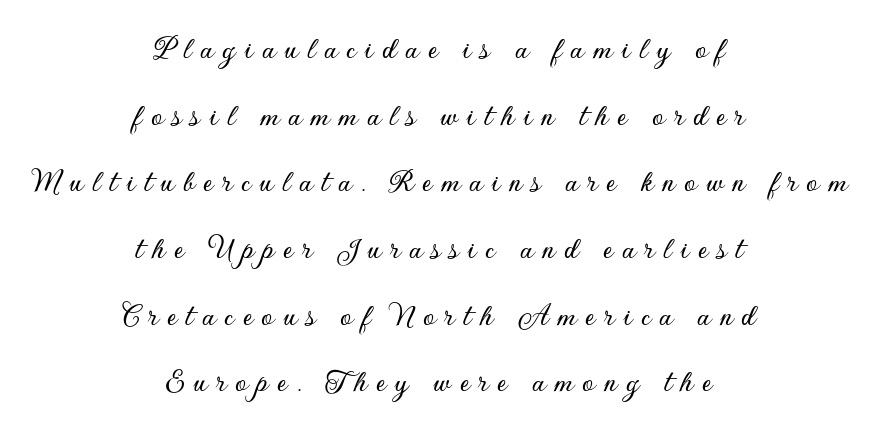
Q: Is the text italic (slanted)? A: Yes.
Q: Is the typeface a serif or a sans-serif typeface? A: Sans-serif.
Q: Is the text underlined? A: No.
Q: How is the paragraph aligned? A: Centered.
Q: Is the spacing between letters normal or unusually wide? A: Unusually wide.
Q: Is the spacing between lines tight, normal or loose? A: Loose.
Q: Width (condensed, normal, or wide)? A: Normal.
Q: Stroke contrast? A: Low.
Q: x-height? A: Small.
Q: Monospaced? A: No.
